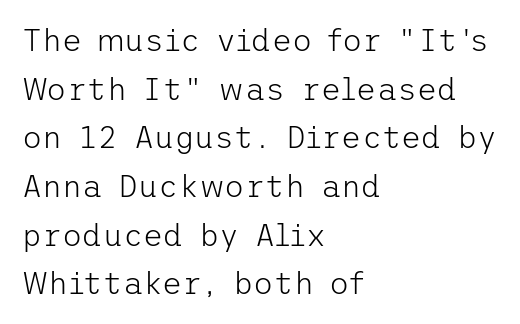
{"serif": "no", "italic": "no", "bold": "no", "weight": "light", "width": "normal", "stroke_contrast": "low", "x_height": "medium", "underline": "no", "align": "left", "line_spacing": "normal", "line_spacing_ratio": 1.57, "letter_spacing": "normal", "letter_spacing_em": 0.0, "glyph_px": 31}
